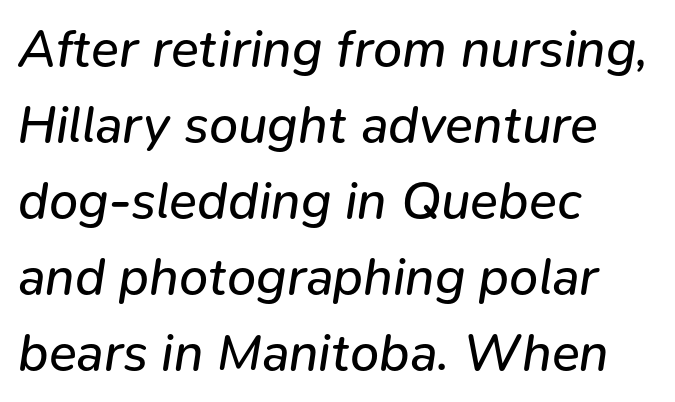
Is the type heavy? It reads as light-to-regular instead. In terms of leading, this rendering sits right in the middle. It's the slanting kind of type. Bare-footed words on every line. The rendering anchors every line to the left-hand side.
